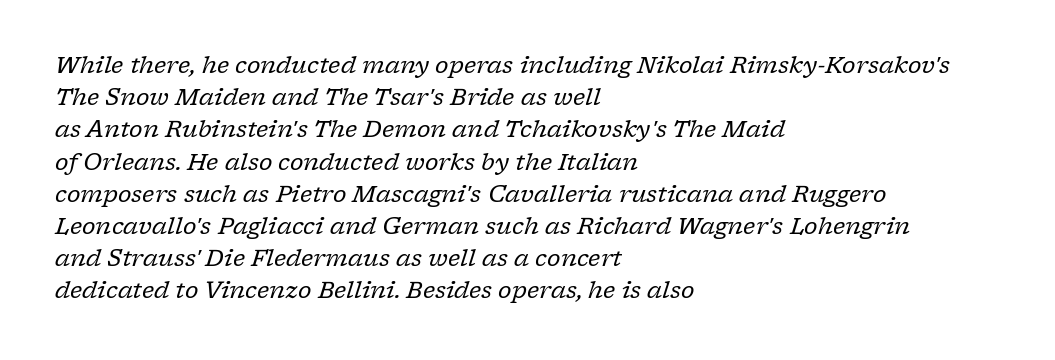
The image shows 23 px text type, italic (leaning right); set left-aligned, normal line spacing (1.4x), normal letter spacing, not underlined.
